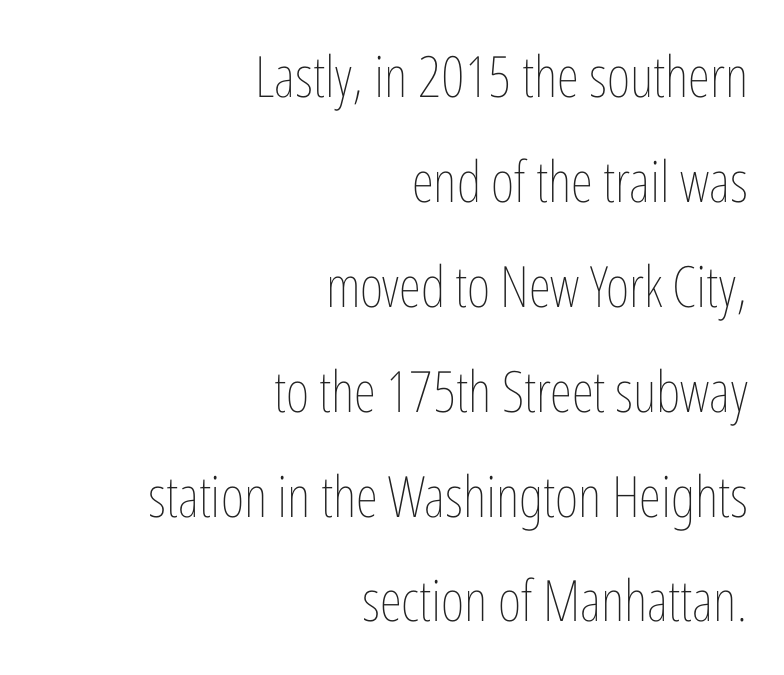
{"italic": "no", "bold": "no", "weight": "thin", "width": "condensed", "stroke_contrast": "low", "x_height": "medium", "monospaced": "no", "underline": "no", "align": "right", "line_spacing_ratio": 1.84, "letter_spacing": "normal", "letter_spacing_em": 0.0, "glyph_px": 57}
